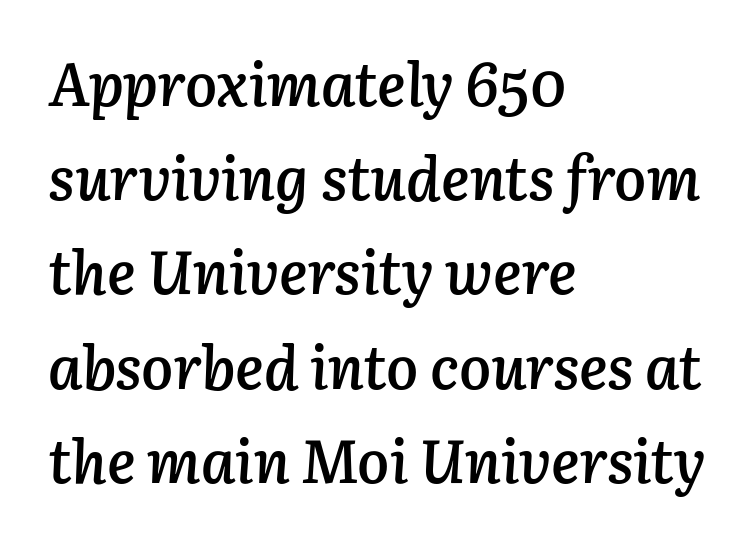
The image shows 60 px semibold type, italic (leaning right); set left-aligned, normal line spacing (1.57x), normal letter spacing, not underlined; low stroke contrast and a medium x-height.
